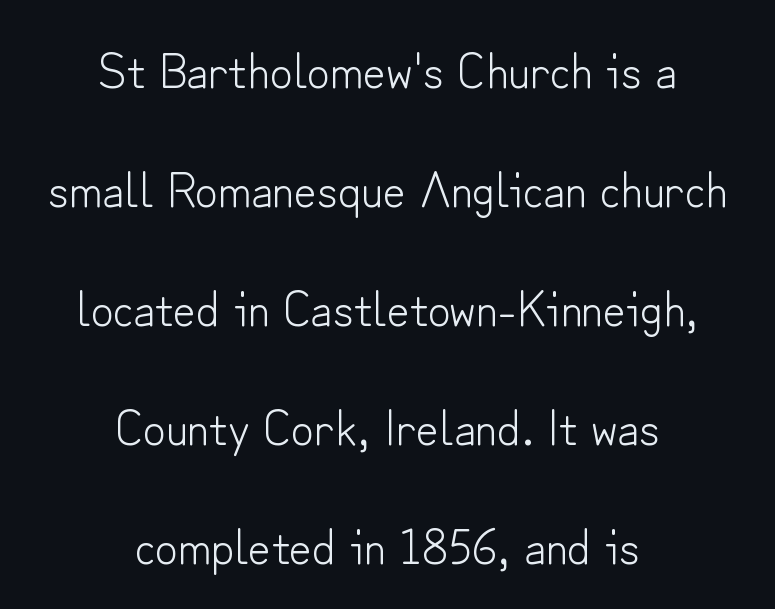
{"serif": "no", "italic": "no", "bold": "no", "weight": "light", "width": "normal", "stroke_contrast": "low", "x_height": "small", "monospaced": "no", "underline": "no", "align": "center", "line_spacing": "loose", "line_spacing_ratio": 2.38, "letter_spacing": "normal", "letter_spacing_em": 0.0, "glyph_px": 50}
